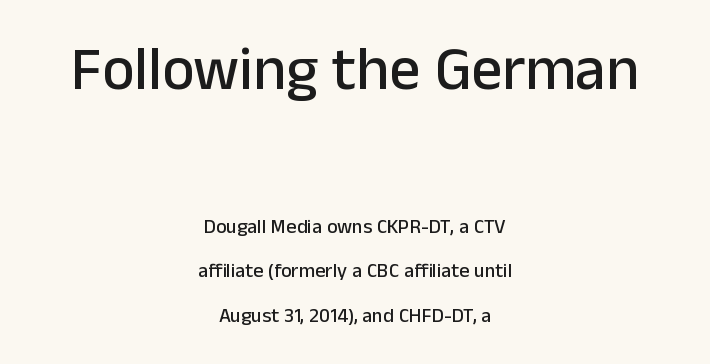
Students, observe: this is what heavily led, spacious text looks like. The string is rendered with underlining switched off. The passage is arranged like a title page — every line centered. Note the varied advance widths — an 'i' is clearly narrower than an 'm'. This layout puts the oversized block above and the modest block below. The gaps between neighbouring characters are ordinary and unremarkable.
